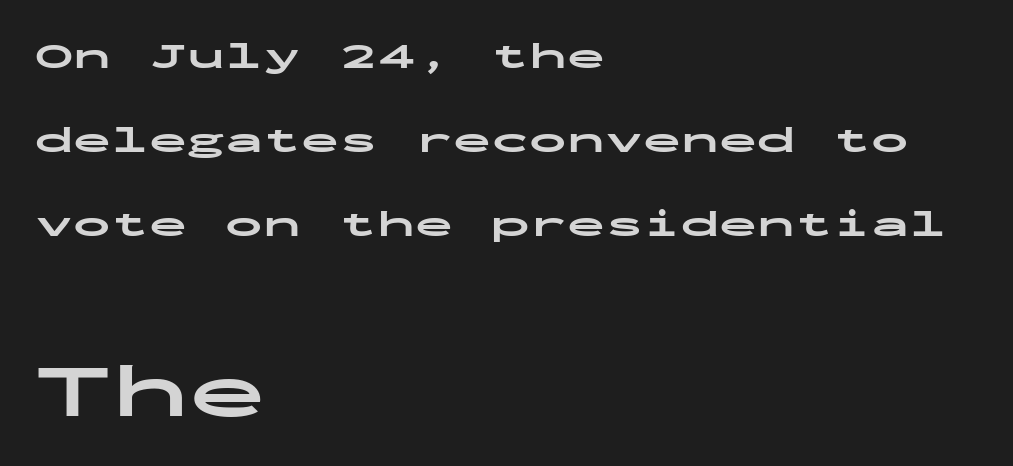
Here the designer chose a console-style face with uniform glyph widths. Look at the tracking — it's just the regular setting, nothing added. Note: smaller setting up top, larger setting below. Underlining? Definitely not there. You could fit nearly another row in the gap between these rows.
